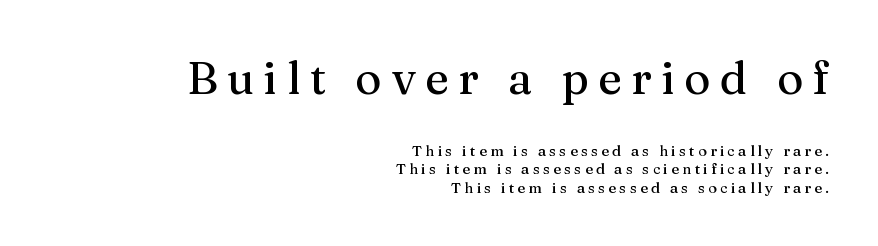
Q: Is the text italic (slanted)? A: No, it is upright.
Q: Is the typeface a serif or a sans-serif typeface? A: Serif.
Q: Is the text underlined? A: No.
Q: How is the paragraph aligned? A: Right-aligned.
Q: Is the spacing between letters normal or unusually wide? A: Unusually wide.
Q: Which block of text is set in a larger size, the first (top) or the second (bottom)? A: The first (top) one.
Q: Width (condensed, normal, or wide)? A: Normal.
Q: Stroke contrast? A: Medium.
Q: x-height? A: Medium.
Q: Monospaced? A: No.
